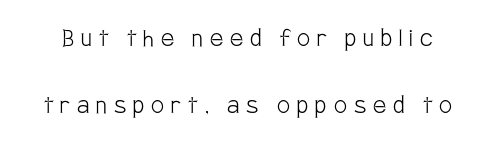
The image shows 29 px light, condensed sans-serif type, upright; set loose line spacing (2.3x), unusually wide letter spacing (+0.24 em), not underlined; low stroke contrast and a large x-height.
